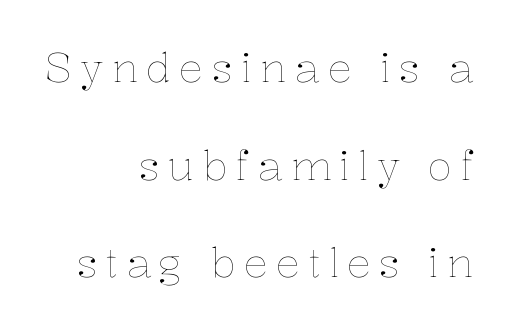
{"italic": "no", "bold": "no", "weight": "thin", "width": "normal", "stroke_contrast": "low", "x_height": "medium", "monospaced": "no", "underline": "no", "align": "right", "line_spacing": "loose", "line_spacing_ratio": 2.38, "glyph_px": 41}
